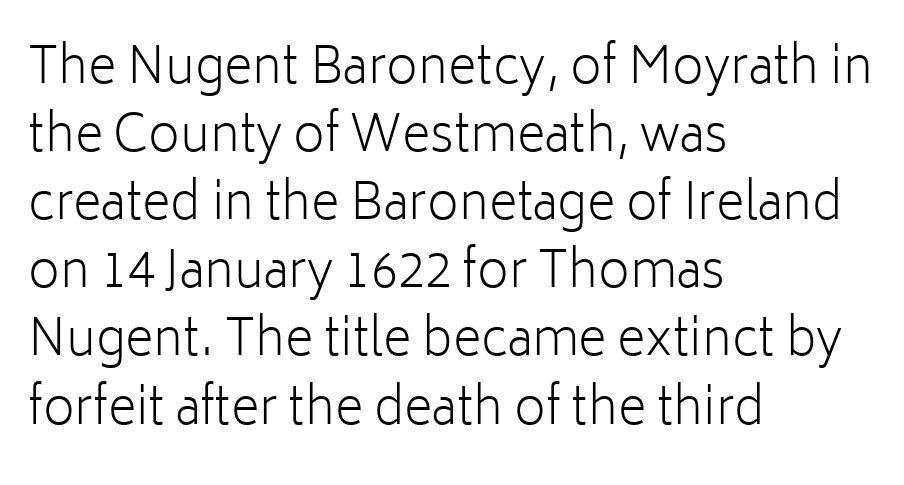
The passage shown has conventional tracking throughout. Note: no serifs on the glyphs. The baseline area is clear. The lettering holds an erect, upright posture throughout. The font is comparable to plain body text, perhaps lighter. Leftover space on each line is placed entirely after the last word.
